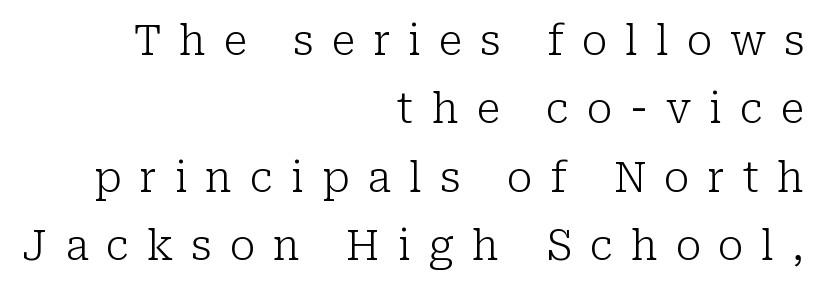
Q: Is the text bold? A: No.
Q: Is the text italic (slanted)? A: No, it is upright.
Q: Is the typeface a serif or a sans-serif typeface? A: Serif.
Q: Is the text underlined? A: No.
Q: How is the paragraph aligned? A: Right-aligned.
Q: Is the spacing between letters normal or unusually wide? A: Unusually wide.
Q: Is the spacing between lines tight, normal or loose? A: Normal.
Q: Width (condensed, normal, or wide)? A: Normal.
Q: Stroke contrast? A: Low.
Q: x-height? A: Medium.
Q: Monospaced? A: No.
